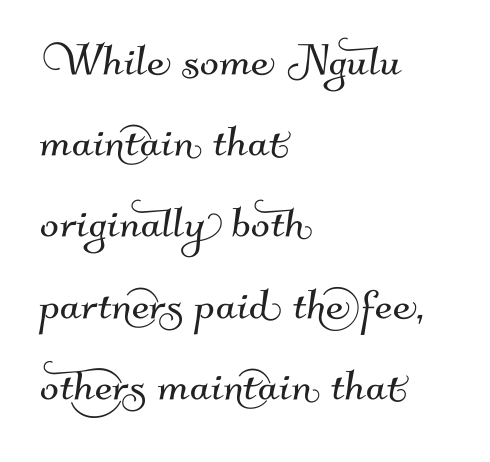
Q: Is the typeface a serif or a sans-serif typeface? A: Sans-serif.
Q: Is the text underlined? A: No.
Q: How is the paragraph aligned? A: Left-aligned.
Q: Is the spacing between letters normal or unusually wide? A: Normal.
Q: Is the spacing between lines tight, normal or loose? A: Normal.
Q: Width (condensed, normal, or wide)? A: Normal.
Q: Stroke contrast? A: Medium.
Q: x-height? A: Small.
Q: Monospaced? A: No.
